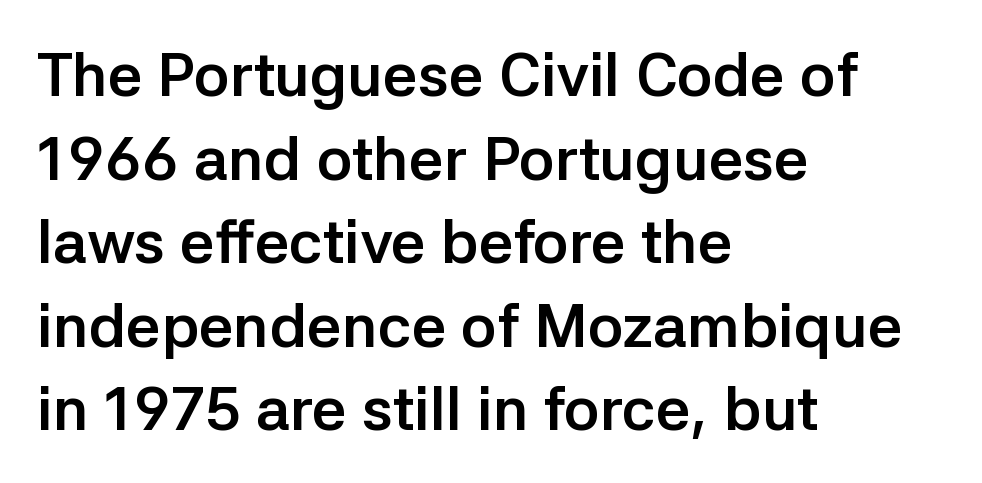
{"serif": "no", "italic": "no", "bold": "yes", "weight": "semibold", "width": "normal", "stroke_contrast": "low", "x_height": "medium", "monospaced": "no", "underline": "no", "align": "left", "line_spacing": "normal", "line_spacing_ratio": 1.37, "letter_spacing": "normal", "letter_spacing_em": 0.0, "glyph_px": 61}
